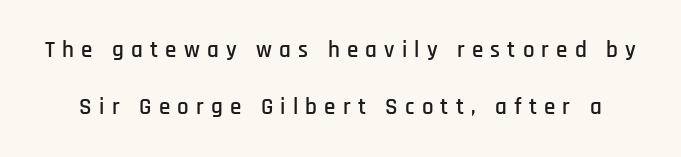
Q: Is the text italic (slanted)? A: No, it is upright.
Q: Is the text underlined? A: No.
Q: Is the spacing between letters normal or unusually wide? A: Unusually wide.
Q: Is the spacing between lines tight, normal or loose? A: Loose.
